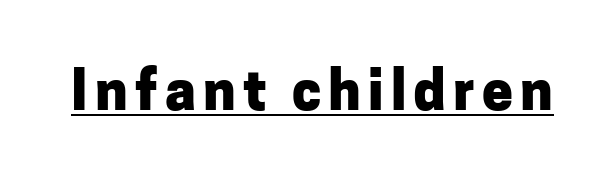
Chunky letters — that's bold for sure. The letters advance in unequal steps, a hallmark of proportional type. In terms of letterform style, serifs are entirely absent. The lettering stays uniformly vertical, giving the passage a roman look. The sample's only ornament is a line tracing under the words.
